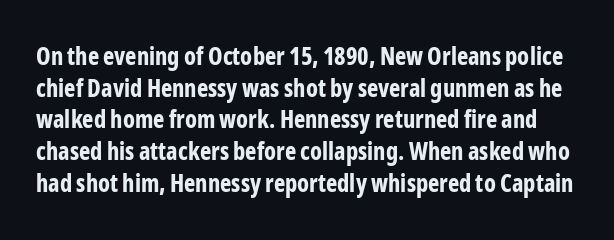
{"italic": "no", "bold": "yes", "underline": "no", "line_spacing": "normal", "line_spacing_ratio": 1.32, "letter_spacing": "normal", "letter_spacing_em": 0.0, "glyph_px": 24}
